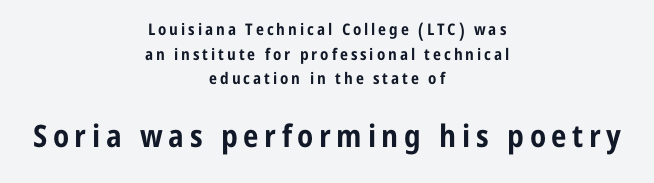
Q: Is the text bold? A: Yes.
Q: Is the text italic (slanted)? A: No, it is upright.
Q: Is the typeface a serif or a sans-serif typeface? A: Sans-serif.
Q: Is the text underlined? A: No.
Q: How is the paragraph aligned? A: Centered.
Q: Is the spacing between lines tight, normal or loose? A: Normal.
Q: Which block of text is set in a larger size, the first (top) or the second (bottom)? A: The second (bottom) one.
Q: Width (condensed, normal, or wide)? A: Condensed.
Q: Stroke contrast? A: Low.
Q: x-height? A: Medium.
Q: Monospaced? A: No.
